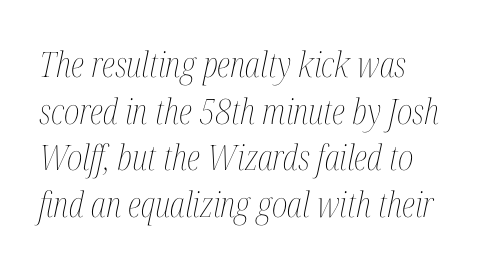
Q: Is the text bold? A: No.
Q: Is the text italic (slanted)? A: Yes, it leans right by about 12 degrees.
Q: Is the text underlined? A: No.
Q: Is the spacing between letters normal or unusually wide? A: Normal.
Q: Is the spacing between lines tight, normal or loose? A: Normal.
Q: Width (condensed, normal, or wide)? A: Condensed.
Q: Stroke contrast? A: Medium.
Q: x-height? A: Medium.
Q: Monospaced? A: No.
